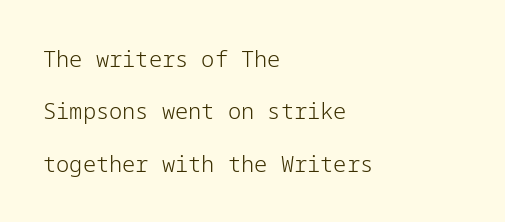
Q: Is the text bold? A: No.
Q: Is the text italic (slanted)? A: No, it is upright.
Q: Is the text underlined? A: No.
Q: How is the paragraph aligned? A: Left-aligned.
Q: Is the spacing between letters normal or unusually wide? A: Normal.
Q: Is the spacing between lines tight, normal or loose? A: Loose.
